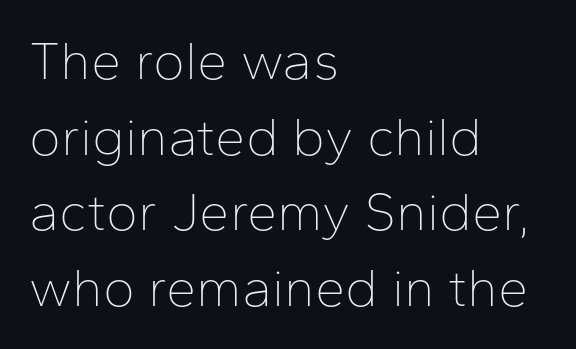
{"serif": "no", "italic": "no", "bold": "no", "weight": "thin", "width": "normal", "stroke_contrast": "low", "x_height": "medium", "monospaced": "no", "underline": "no", "align": "left", "line_spacing": "normal", "line_spacing_ratio": 1.4, "letter_spacing": "normal", "letter_spacing_em": 0.0, "glyph_px": 54}
